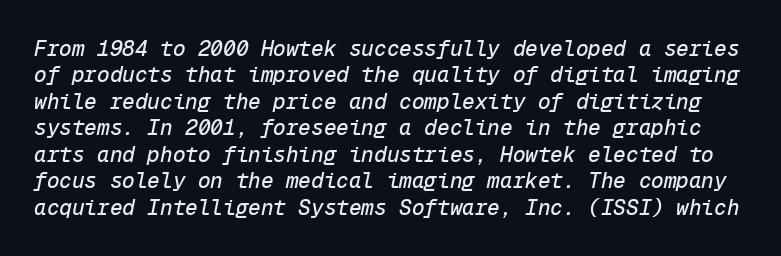
{"italic": "yes", "lean": "right", "slant_degrees": 12, "underline": "no", "line_spacing": "normal", "line_spacing_ratio": 1.26, "letter_spacing": "normal", "letter_spacing_em": 0.0, "glyph_px": 21}
